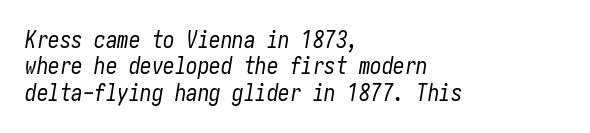
Q: Is the text bold? A: No.
Q: Is the text italic (slanted)? A: Yes, it leans right by about 10 degrees.
Q: Is the text underlined? A: No.
Q: How is the paragraph aligned? A: Left-aligned.
Q: Is the spacing between letters normal or unusually wide? A: Normal.
Q: Is the spacing between lines tight, normal or loose? A: Tight.
